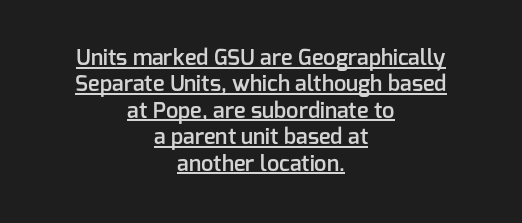
The image shows 22 px text type, upright; set centered, line spacing 1.2x, normal letter spacing, underlined.
